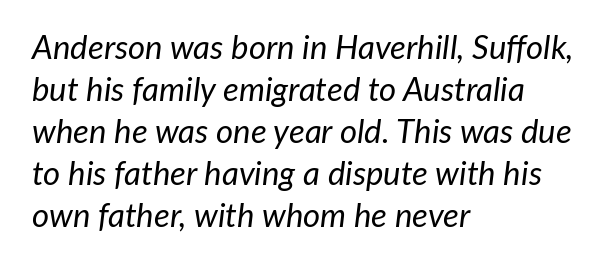
Q: Is the text bold? A: No.
Q: Is the text italic (slanted)? A: Yes, it leans right by about 7 degrees.
Q: Is the text underlined? A: No.
Q: How is the paragraph aligned? A: Left-aligned.
Q: Is the spacing between letters normal or unusually wide? A: Normal.
Q: Is the spacing between lines tight, normal or loose? A: Normal.
Q: Width (condensed, normal, or wide)? A: Normal.
Q: Stroke contrast? A: Low.
Q: x-height? A: Medium.
Q: Monospaced? A: No.
